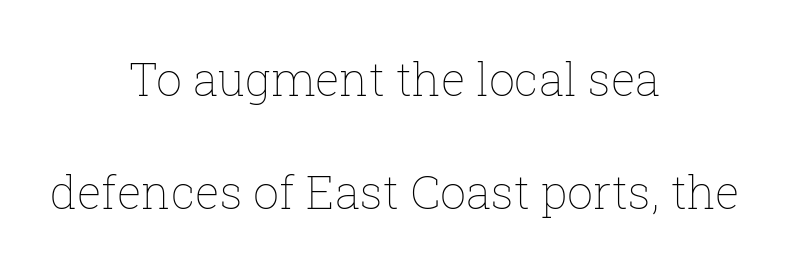
{"italic": "no", "bold": "no", "weight": "thin", "width": "normal", "stroke_contrast": "low", "x_height": "medium", "monospaced": "no", "underline": "no", "align": "center", "line_spacing": "loose", "line_spacing_ratio": 2.46, "letter_spacing": "normal", "letter_spacing_em": 0.0, "glyph_px": 46}
